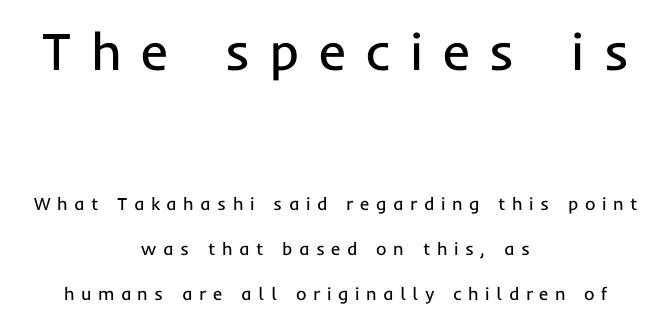
The emphasis by scale lands on block number one, above. The font is comparable to plain body text, perhaps lighter. The letters advance in unequal steps, a hallmark of proportional type. Anything drawn beneath the words? Only blank space.
